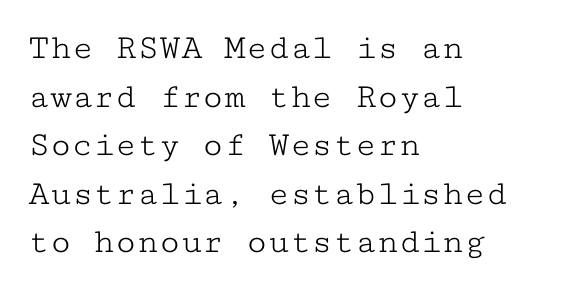
{"serif": "yes", "italic": "no", "bold": "no", "weight": "light", "width": "wide", "stroke_contrast": "low", "x_height": "medium", "monospaced": "yes", "underline": "no", "align": "left", "line_spacing": "normal", "line_spacing_ratio": 1.35, "letter_spacing": "normal", "letter_spacing_em": 0.0, "glyph_px": 36}
